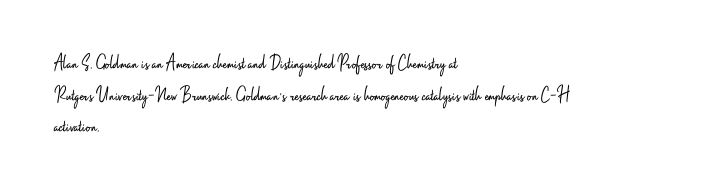
Q: Is the text bold? A: No.
Q: Is the text italic (slanted)? A: Yes.
Q: Is the text underlined? A: No.
Q: How is the paragraph aligned? A: Left-aligned.
Q: Is the spacing between letters normal or unusually wide? A: Normal.
Q: Is the spacing between lines tight, normal or loose? A: Normal.
